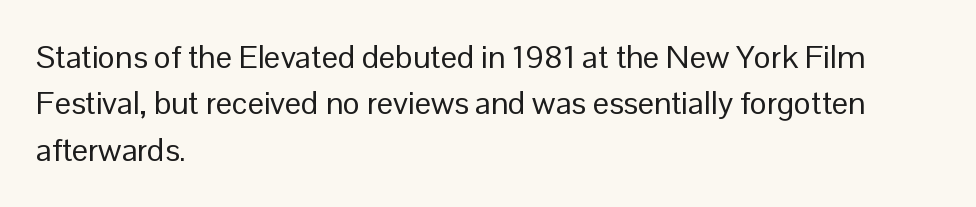
A student would call this left alignment; a typographer would say flush left, rag right. Lines of text with bare space underneath. The strokes are not fattened; the text isn't bold. Does extra space separate the letters? No, they use regular spacing. Does the lettering tilt? It doesn't — this is upright. The vertical gap from one line to the next is medium.
